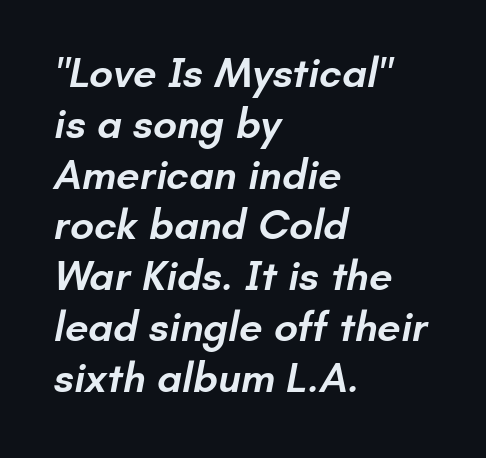
Q: Is the text bold? A: Semi-bold.
Q: Is the typeface a serif or a sans-serif typeface? A: Sans-serif.
Q: Is the text underlined? A: No.
Q: How is the paragraph aligned? A: Left-aligned.
Q: Is the spacing between letters normal or unusually wide? A: Normal.
Q: Width (condensed, normal, or wide)? A: Normal.
Q: Stroke contrast? A: Low.
Q: x-height? A: Small.
Q: Monospaced? A: No.
